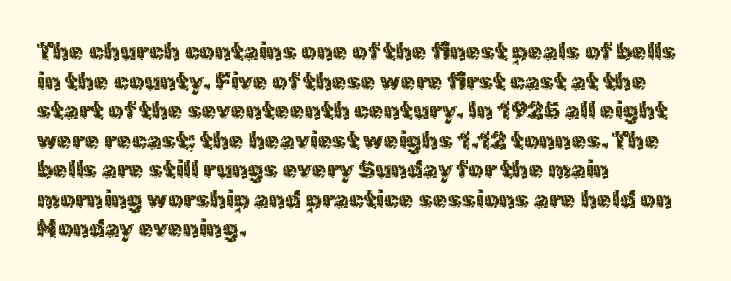
The image shows 24 px text type, upright; set left-aligned, line spacing 1.23x, normal letter spacing, not underlined.
